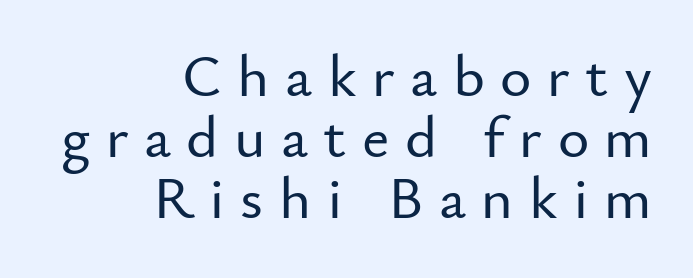
Q: Is the text italic (slanted)? A: No, it is upright.
Q: Is the typeface a serif or a sans-serif typeface? A: Sans-serif.
Q: Is the text underlined? A: No.
Q: How is the paragraph aligned? A: Right-aligned.
Q: Is the spacing between letters normal or unusually wide? A: Unusually wide.
Q: Is the spacing between lines tight, normal or loose? A: Tight.
Q: Width (condensed, normal, or wide)? A: Normal.
Q: Stroke contrast? A: Low.
Q: x-height? A: Small.
Q: Monospaced? A: No.
